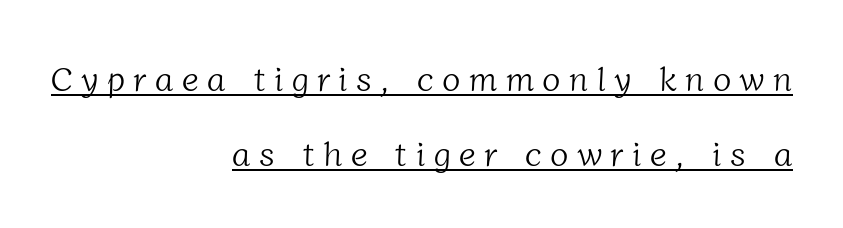
The image shows 34 px light serif type; set right-aligned, loose line spacing (2.22x), unusually wide letter spacing (+0.25 em), underlined; low stroke contrast and a medium x-height.
